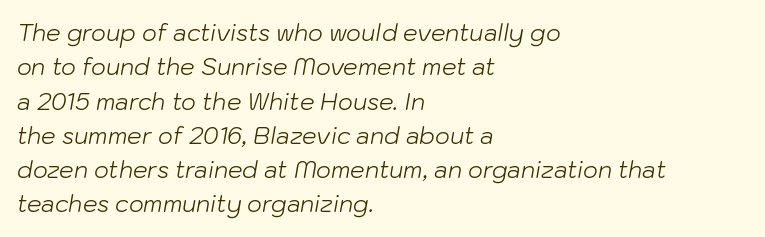
{"italic": "yes", "lean": "right", "slant_degrees": 10, "bold": "no", "underline": "no", "align": "left", "line_spacing": "normal", "line_spacing_ratio": 1.49, "letter_spacing": "normal", "letter_spacing_em": 0.0, "glyph_px": 23}
